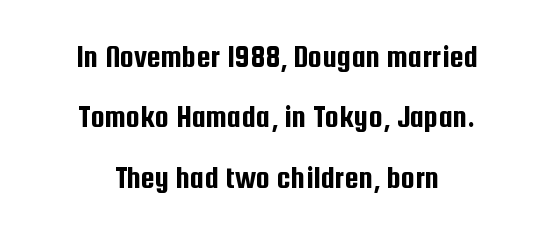
Q: Is the text italic (slanted)? A: No, it is upright.
Q: Is the typeface a serif or a sans-serif typeface? A: Sans-serif.
Q: Is the text underlined? A: No.
Q: How is the paragraph aligned? A: Centered.
Q: Is the spacing between letters normal or unusually wide? A: Normal.
Q: Width (condensed, normal, or wide)? A: Condensed.
Q: Stroke contrast? A: Low.
Q: x-height? A: Medium.
Q: Monospaced? A: No.
